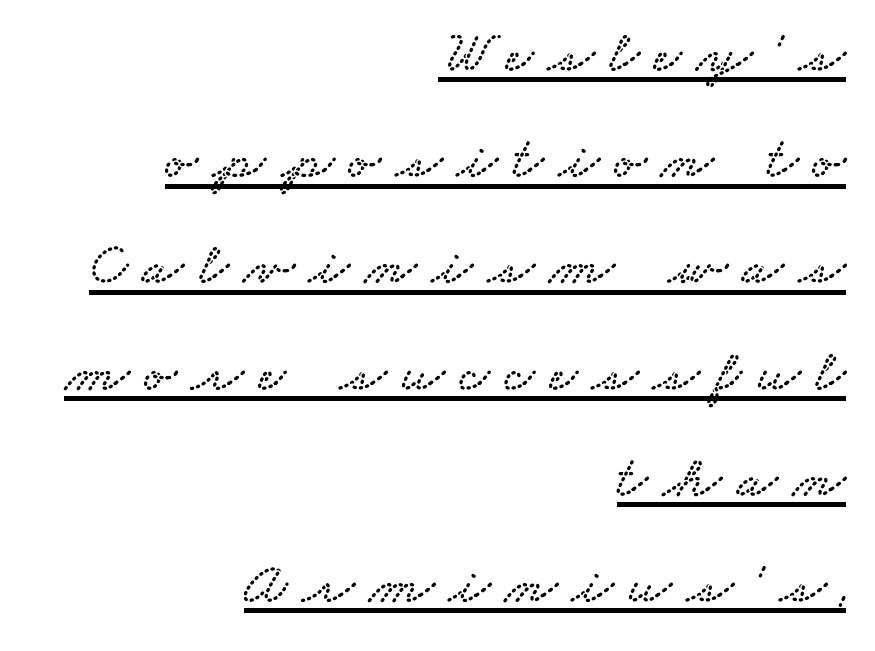
One-word summary of the alignment: right. The text was rendered using a seriffed face with decorative stroke endings. The face used here appears with an underline applied. You could not count columns in this text — the font is proportionally spaced.
